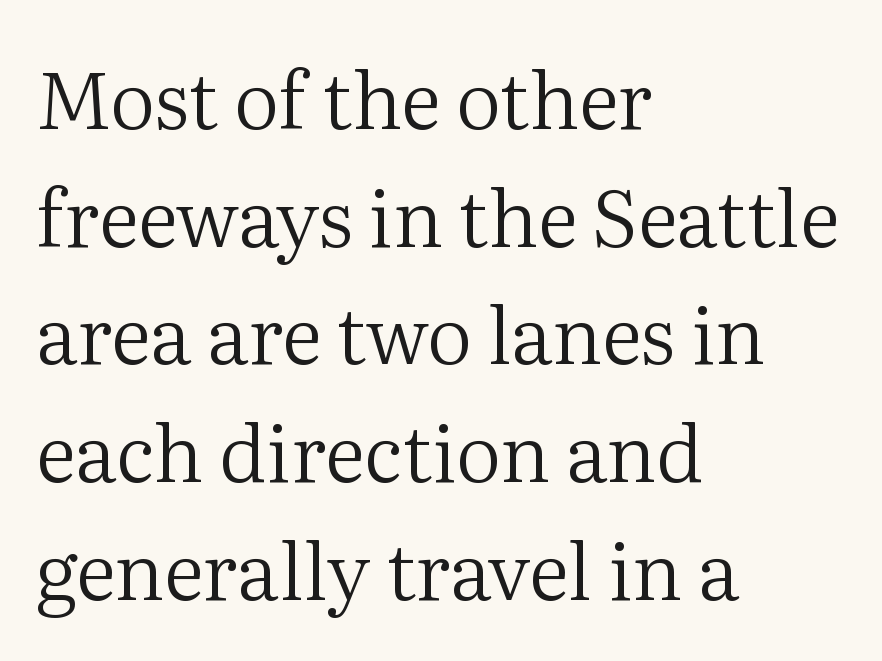
{"serif": "yes", "italic": "no", "bold": "no", "weight": "regular", "width": "normal", "stroke_contrast": "medium", "x_height": "medium", "monospaced": "no", "underline": "no", "align": "left", "line_spacing": "normal", "line_spacing_ratio": 1.49, "letter_spacing": "normal", "letter_spacing_em": 0.0, "glyph_px": 79}
